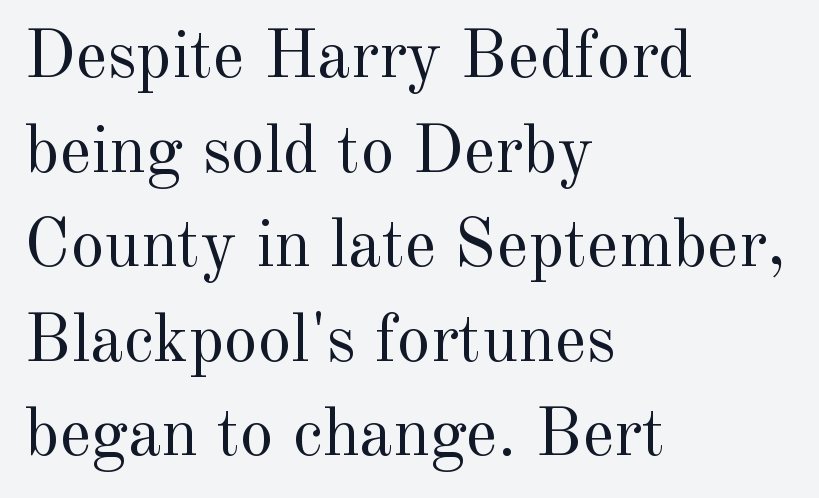
Q: Is the text bold? A: No.
Q: Is the text italic (slanted)? A: No, it is upright.
Q: Is the typeface a serif or a sans-serif typeface? A: Serif.
Q: Is the text underlined? A: No.
Q: How is the paragraph aligned? A: Left-aligned.
Q: Is the spacing between letters normal or unusually wide? A: Normal.
Q: Is the spacing between lines tight, normal or loose? A: Normal.
Q: Width (condensed, normal, or wide)? A: Normal.
Q: x-height? A: Small.
Q: Monospaced? A: No.
